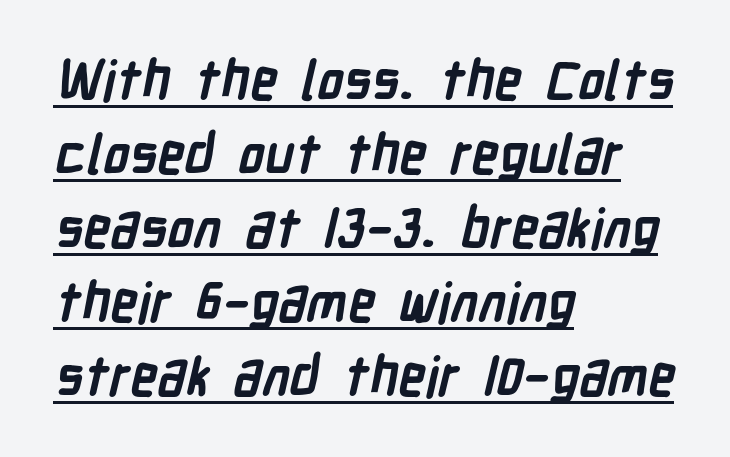
This is sans-serif lettering, the kind often seen on screens and signage. A typographer would call this underscored text. Notice how descenders clear the ascenders below comfortably — that's standard leading. Each word holds together tightly as a unit, with standard inter-letter gaps. Looks like regular typesetting: each glyph gets only the width it needs. The characters look thick and weighty, a clear bold.
